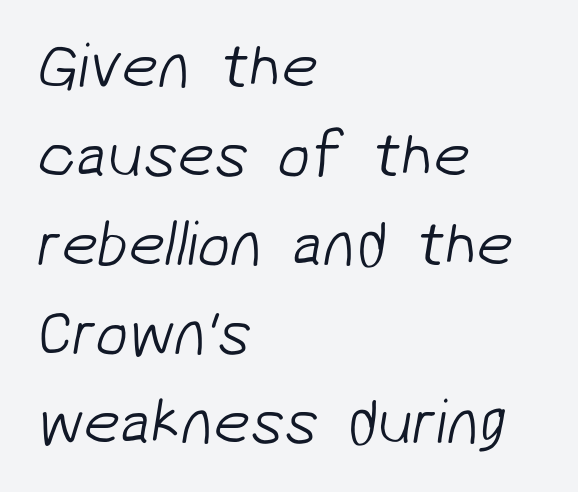
Where is the straight margin? On the left. Here the designer chose a conventional face with non-uniform glyph widths. These lines keep a tight, regular rhythm from letter to letter. On a weight scale, this lands at 450 or below. The rendering uses a moderate line-height, typical for paragraphs.
